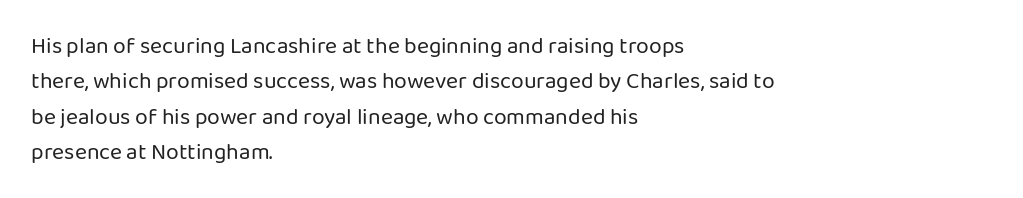
The face looks like a standard text weight, possibly lighter. Vertical strokes here are truly vertical. These lines keep a tight, regular rhythm from letter to letter. Leading matches the norm, producing a regular column. Left-aligned paragraph, ragged on the right. The space directly below the letters is spotless.
